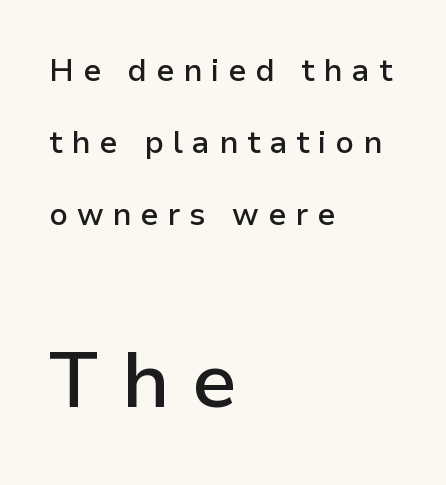
The image shows 78 px semibold sans-serif type, upright; set left-aligned, loose line spacing (2.33x), unusually wide letter spacing (+0.29 em), not underlined; the second (bottom) block is 2.52x larger; low stroke contrast and a medium x-height.
